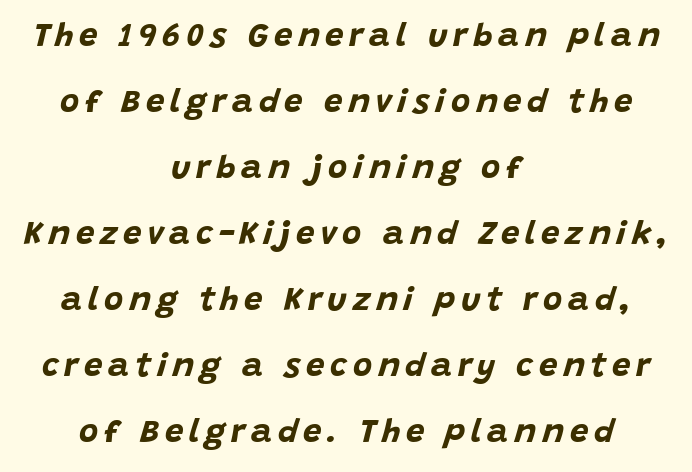
Q: Is the text bold? A: Yes.
Q: Is the text italic (slanted)? A: Yes, it leans right by about 15 degrees.
Q: Is the text underlined? A: No.
Q: How is the paragraph aligned? A: Centered.
Q: Is the spacing between lines tight, normal or loose? A: Loose.
Q: Width (condensed, normal, or wide)? A: Normal.
Q: Stroke contrast? A: Low.
Q: x-height? A: Large.
Q: Monospaced? A: No.
